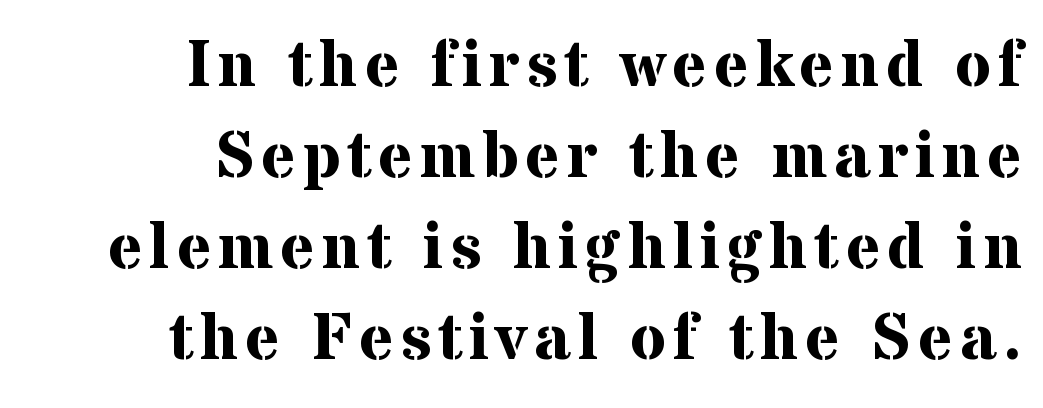
The image shows 66 px bold serif type, upright; set right-aligned, normal line spacing (1.38x), not underlined; medium stroke contrast and a medium x-height.
